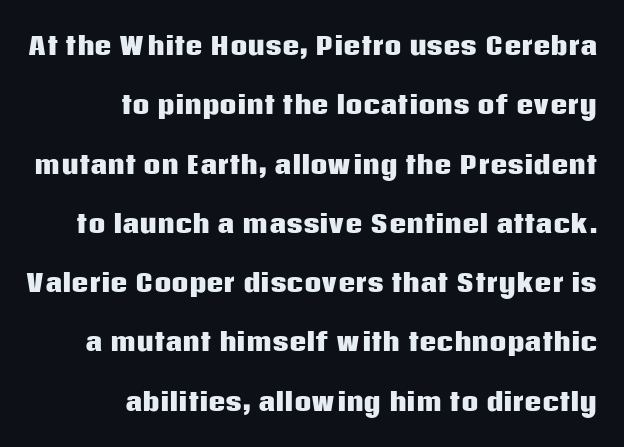
The image shows 24 px bold type, upright; set right-aligned, loose line spacing (2.47x), normal letter spacing, not underlined.
